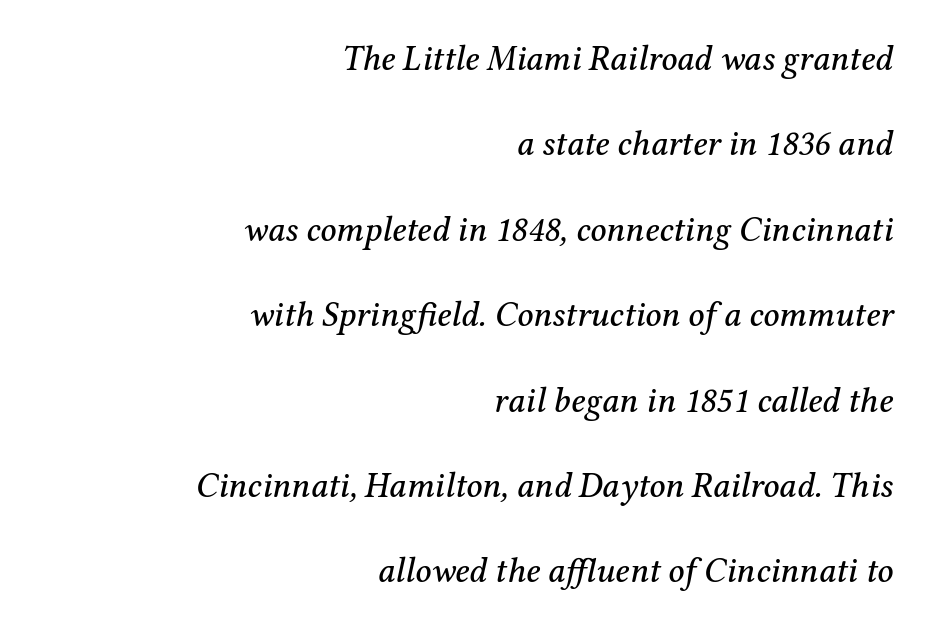
Q: Is the text italic (slanted)? A: Yes, it leans right by about 12 degrees.
Q: Is the typeface a serif or a sans-serif typeface? A: Serif.
Q: Is the text underlined? A: No.
Q: How is the paragraph aligned? A: Right-aligned.
Q: Is the spacing between letters normal or unusually wide? A: Normal.
Q: Is the spacing between lines tight, normal or loose? A: Loose.
Q: Width (condensed, normal, or wide)? A: Normal.
Q: Stroke contrast? A: Medium.
Q: x-height? A: Medium.
Q: Monospaced? A: No.
